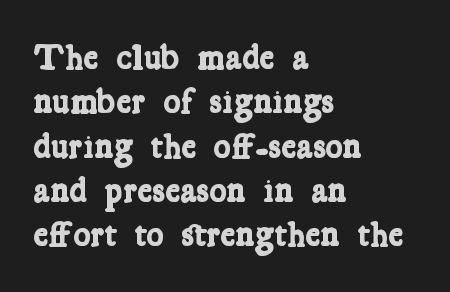
Q: Is the text bold? A: Yes.
Q: Is the typeface a serif or a sans-serif typeface? A: Serif.
Q: Is the text underlined? A: No.
Q: How is the paragraph aligned? A: Left-aligned.
Q: Is the spacing between letters normal or unusually wide? A: Normal.
Q: Width (condensed, normal, or wide)? A: Condensed.
Q: Stroke contrast? A: Low.
Q: x-height? A: Medium.
Q: Monospaced? A: No.
